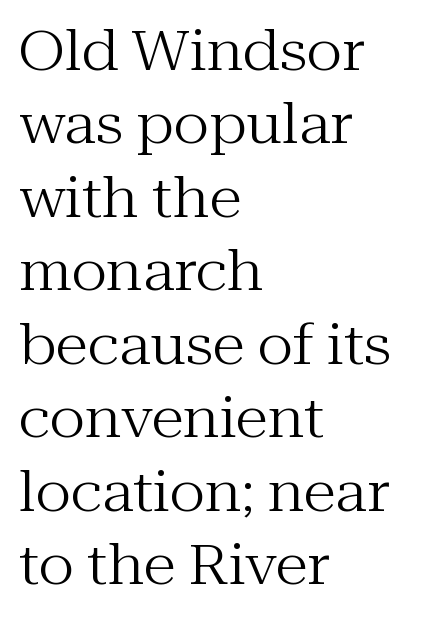
Q: Is the text bold? A: No.
Q: Is the text italic (slanted)? A: No, it is upright.
Q: Is the typeface a serif or a sans-serif typeface? A: Serif.
Q: Is the text underlined? A: No.
Q: How is the paragraph aligned? A: Left-aligned.
Q: Is the spacing between letters normal or unusually wide? A: Normal.
Q: Is the spacing between lines tight, normal or loose? A: Normal.
Q: Width (condensed, normal, or wide)? A: Normal.
Q: Stroke contrast? A: Medium.
Q: x-height? A: Medium.
Q: Monospaced? A: No.
